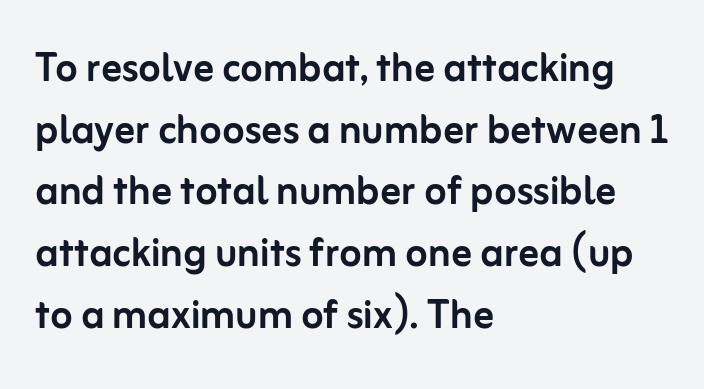
{"serif": "no", "italic": "no", "width": "normal", "stroke_contrast": "low", "x_height": "medium", "monospaced": "no", "underline": "no", "align": "left", "line_spacing_ratio": 1.21, "letter_spacing": "normal", "letter_spacing_em": 0.0, "glyph_px": 51}
